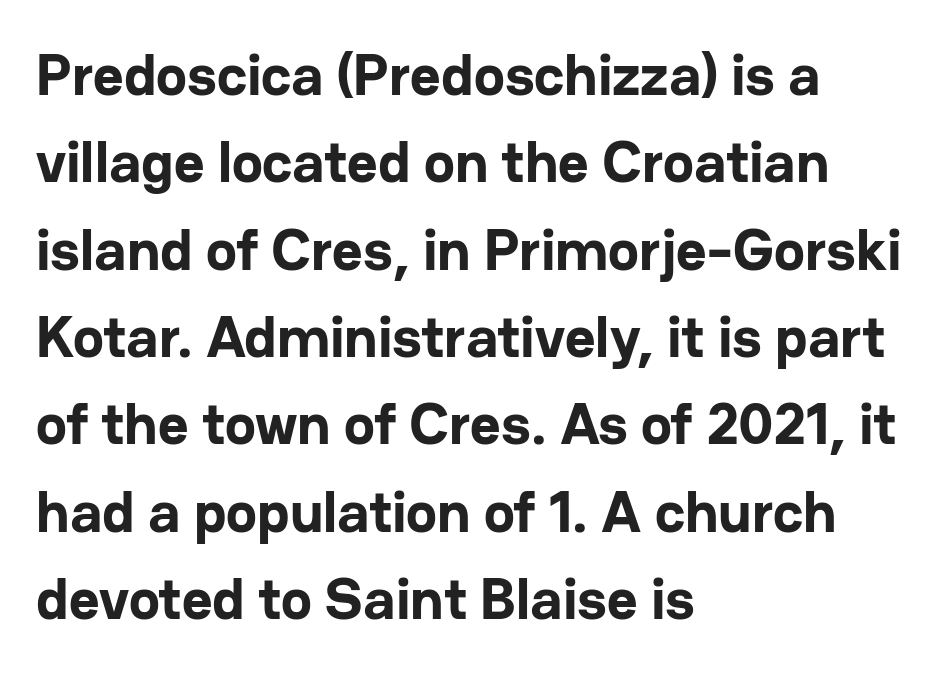
{"serif": "no", "italic": "no", "bold": "yes", "weight": "bold", "width": "normal", "stroke_contrast": "low", "x_height": "medium", "monospaced": "no", "underline": "no", "align": "left", "line_spacing": "normal", "line_spacing_ratio": 1.48, "letter_spacing": "normal", "letter_spacing_em": 0.0, "glyph_px": 59}
